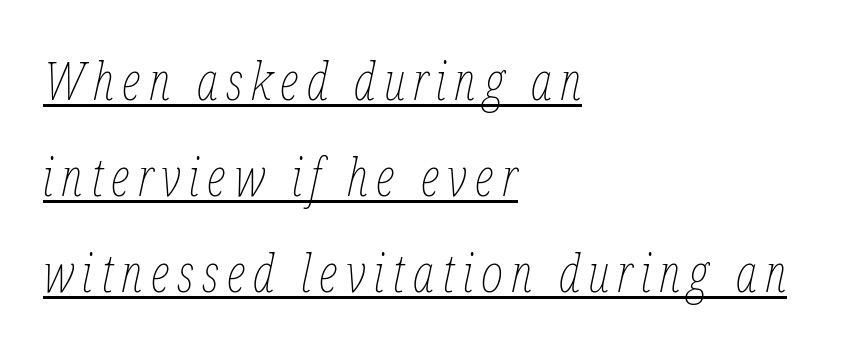
{"italic": "yes", "lean": "right", "slant_degrees": 12, "bold": "no", "weight": "thin", "width": "condensed", "stroke_contrast": "low", "x_height": "medium", "monospaced": "no", "underline": "yes", "align": "left", "line_spacing_ratio": 1.81, "glyph_px": 53}
